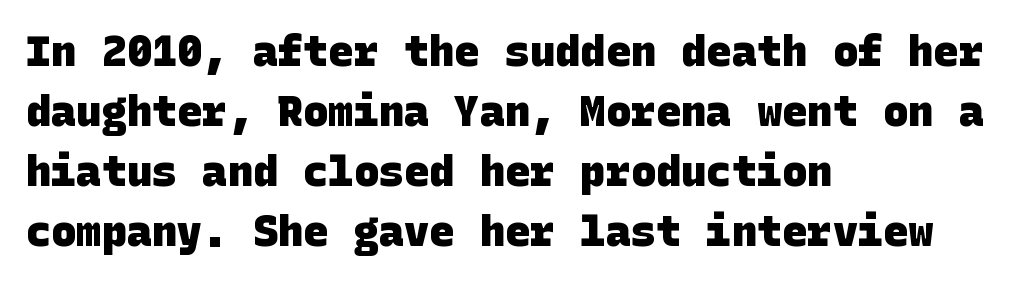
The image shows 42 px heavy sans-serif type; set left-aligned, normal line spacing (1.43x), normal letter spacing, not underlined; low stroke contrast and a large x-height.
